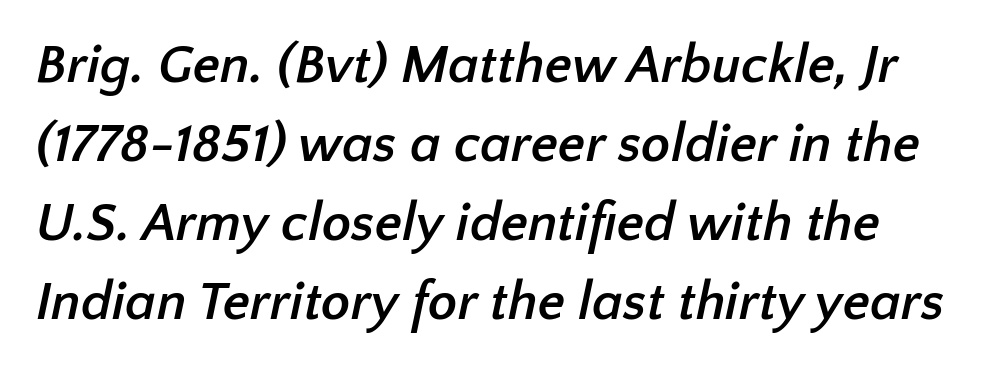
The image shows 54 px semibold sans-serif type; set normal line spacing (1.46x), normal letter spacing, not underlined; low stroke contrast and a medium x-height.
